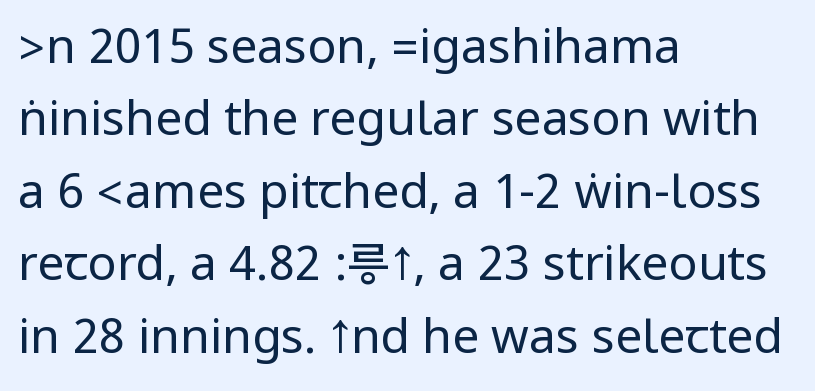
Check under the words: just untouched page. Interline gaps are of average width in this sample. Check where the strokes stop: nothing finishes them off — pure sans. What stands out about the letter spacing? Nothing — it is the standard amount. This sample uses an upright cut, with every glyph sitting square on the baseline.
